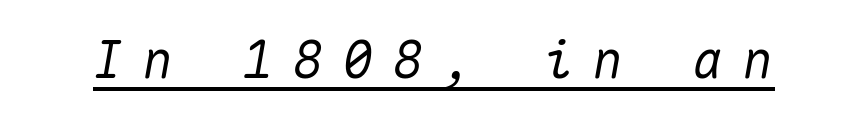
The image shows 51 px text type, italic (leaning right), monospaced; set unusually wide letter spacing (+0.38 em), underlined; medium stroke contrast and a medium x-height.
